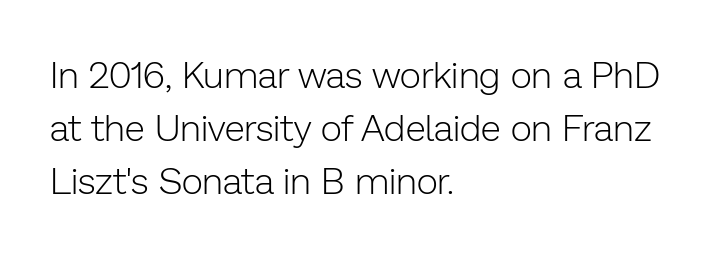
{"serif": "no", "italic": "no", "bold": "no", "weight": "light", "width": "normal", "stroke_contrast": "low", "x_height": "medium", "monospaced": "no", "underline": "no", "align": "left", "line_spacing": "normal", "line_spacing_ratio": 1.43, "letter_spacing": "normal", "letter_spacing_em": 0.0, "glyph_px": 37}
